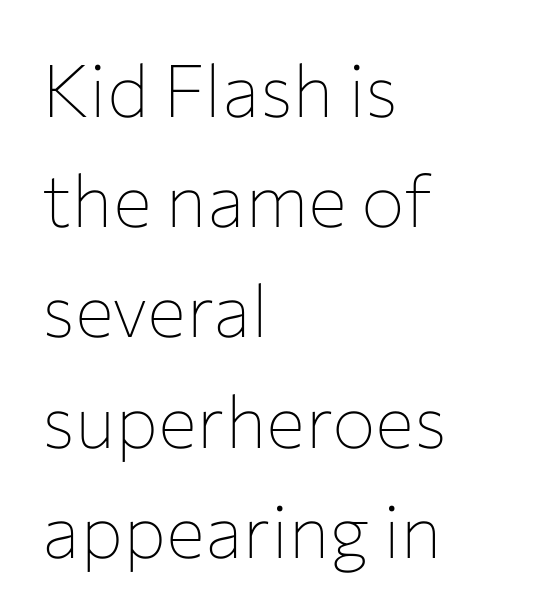
{"serif": "no", "italic": "no", "bold": "no", "weight": "thin", "width": "normal", "stroke_contrast": "low", "x_height": "medium", "monospaced": "no", "underline": "no", "align": "left", "line_spacing": "normal", "line_spacing_ratio": 1.51, "letter_spacing": "normal", "letter_spacing_em": 0.0, "glyph_px": 73}
